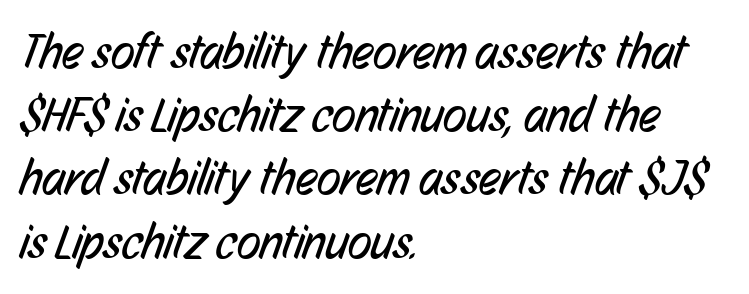
{"serif": "no", "bold": "no", "weight": "regular", "width": "condensed", "stroke_contrast": "low", "x_height": "medium", "monospaced": "no", "underline": "no", "align": "left", "line_spacing": "normal", "line_spacing_ratio": 1.29, "letter_spacing": "normal", "letter_spacing_em": 0.0, "glyph_px": 49}
